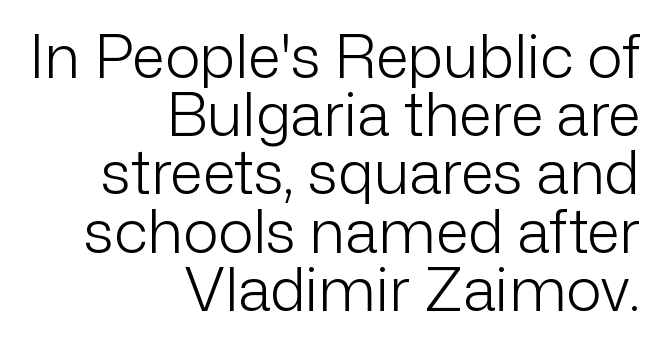
Q: Is the text bold? A: No.
Q: Is the text italic (slanted)? A: No, it is upright.
Q: Is the typeface a serif or a sans-serif typeface? A: Sans-serif.
Q: Is the text underlined? A: No.
Q: How is the paragraph aligned? A: Right-aligned.
Q: Is the spacing between letters normal or unusually wide? A: Normal.
Q: Is the spacing between lines tight, normal or loose? A: Tight.
Q: Width (condensed, normal, or wide)? A: Normal.
Q: Stroke contrast? A: Low.
Q: x-height? A: Medium.
Q: Monospaced? A: No.
